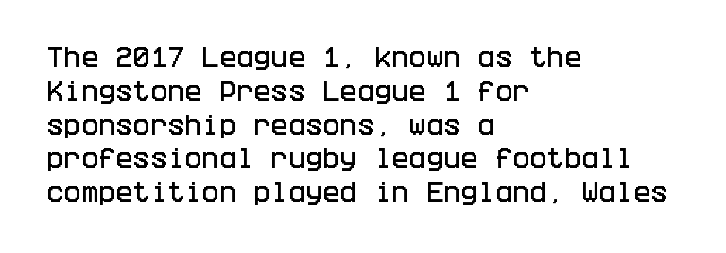
The image shows 23 px text type, upright; set left-aligned, normal line spacing (1.47x), normal letter spacing, not underlined.
